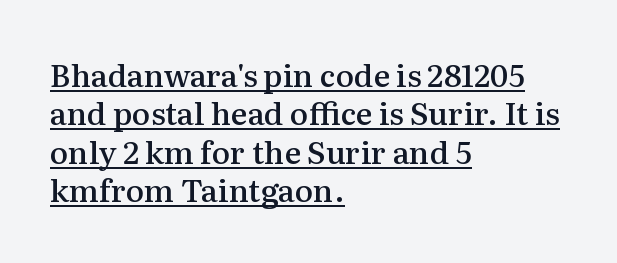
Q: Is the text bold? A: Semi-bold.
Q: Is the text italic (slanted)? A: No, it is upright.
Q: Is the typeface a serif or a sans-serif typeface? A: Serif.
Q: Is the text underlined? A: Yes.
Q: How is the paragraph aligned? A: Left-aligned.
Q: Is the spacing between letters normal or unusually wide? A: Normal.
Q: Width (condensed, normal, or wide)? A: Normal.
Q: Stroke contrast? A: Medium.
Q: x-height? A: Medium.
Q: Monospaced? A: No.
